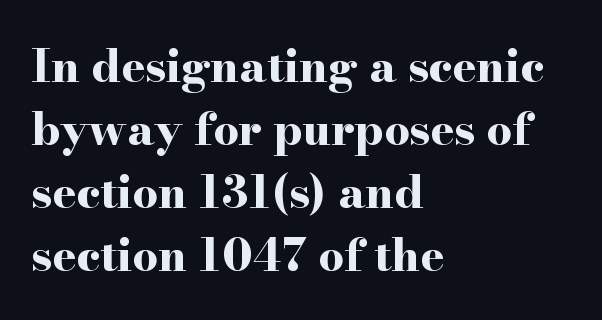
The string is rendered with underlining switched off. Horizontal bands of white between lines are of average thickness. Italic: no, the glyphs are upright roman. Leftover space on each line is placed entirely after the last word. These words are printed bold, with thick strokes throughout. The passage shown has conventional tracking throughout.
